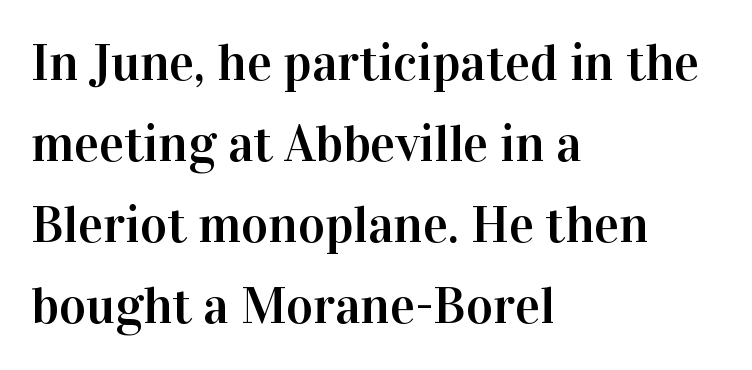
Q: Is the text italic (slanted)? A: No, it is upright.
Q: Is the typeface a serif or a sans-serif typeface? A: Serif.
Q: Is the text underlined? A: No.
Q: How is the paragraph aligned? A: Left-aligned.
Q: Is the spacing between letters normal or unusually wide? A: Normal.
Q: Is the spacing between lines tight, normal or loose? A: Normal.
Q: Width (condensed, normal, or wide)? A: Normal.
Q: Stroke contrast? A: High.
Q: x-height? A: Medium.
Q: Monospaced? A: No.
